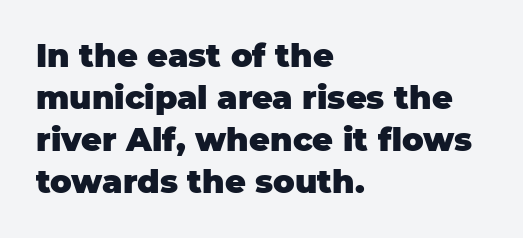
{"serif": "no", "italic": "no", "bold": "yes", "weight": "heavy", "width": "normal", "stroke_contrast": "low", "x_height": "large", "monospaced": "no", "underline": "no", "align": "left", "line_spacing": "normal", "line_spacing_ratio": 1.31, "letter_spacing": "normal", "letter_spacing_em": 0.0, "glyph_px": 32}
